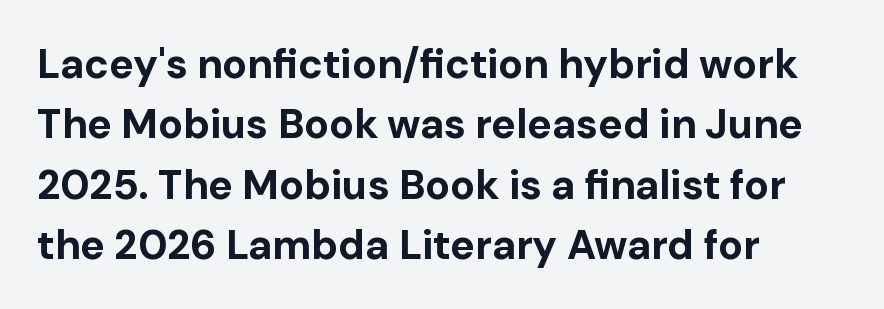
Q: Is the text bold? A: Yes.
Q: Is the text italic (slanted)? A: No, it is upright.
Q: Is the typeface a serif or a sans-serif typeface? A: Sans-serif.
Q: Is the text underlined? A: No.
Q: How is the paragraph aligned? A: Left-aligned.
Q: Is the spacing between letters normal or unusually wide? A: Normal.
Q: Is the spacing between lines tight, normal or loose? A: Normal.
Q: Width (condensed, normal, or wide)? A: Normal.
Q: Stroke contrast? A: Low.
Q: x-height? A: Medium.
Q: Monospaced? A: No.
